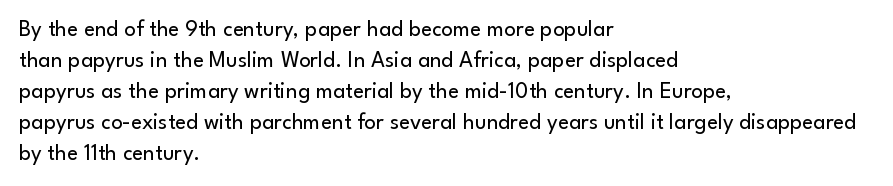
Posture: upright roman. The ragged edge is on the right, which tells us the setting is flush left. Reading down the column, the eye jumps a familiar distance to each next line. The specimen omits any rule beneath the text block's lines. The face looks like a standard text weight, possibly lighter.
